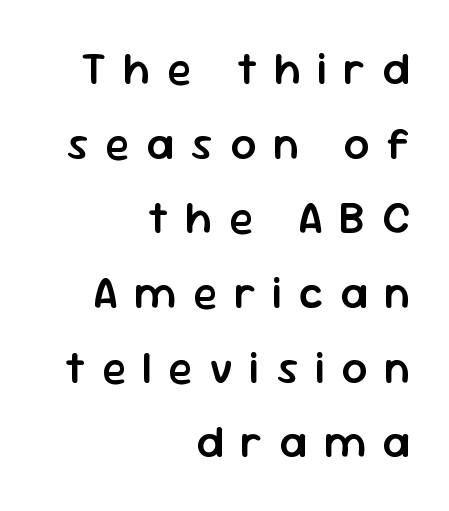
{"serif": "no", "italic": "no", "bold": "semi", "weight": "semibold", "width": "normal", "stroke_contrast": "low", "x_height": "medium", "monospaced": "no", "underline": "no", "align": "right", "line_spacing": "normal", "line_spacing_ratio": 1.66, "letter_spacing": "wide", "letter_spacing_em": 0.37, "glyph_px": 45}
